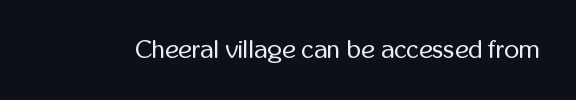
Q: Is the text bold? A: No.
Q: Is the text italic (slanted)? A: No, it is upright.
Q: Is the text underlined? A: No.
Q: Is the spacing between letters normal or unusually wide? A: Normal.
